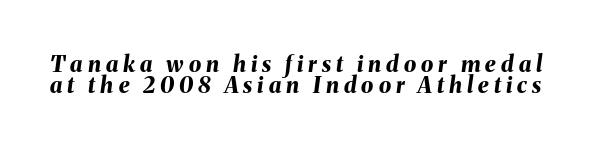
Q: Is the text bold? A: Yes.
Q: Is the text italic (slanted)? A: Yes, it leans right by about 8 degrees.
Q: Is the text underlined? A: No.
Q: Is the spacing between letters normal or unusually wide? A: Unusually wide.
Q: Is the spacing between lines tight, normal or loose? A: Tight.
